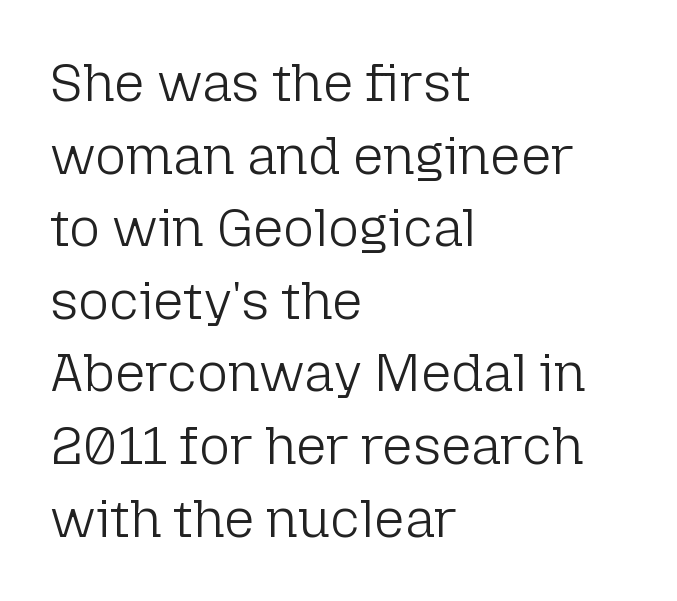
The letters carry no serifs — their stems end cleanly without finishing strokes. This is roman type, the default non-slanted kind. Beneath every word, the page is bare. These lines are rendered in a variable-pitch font. Unbolded letterforms with no extra heft. The gaps between neighbouring characters are ordinary and unremarkable.
